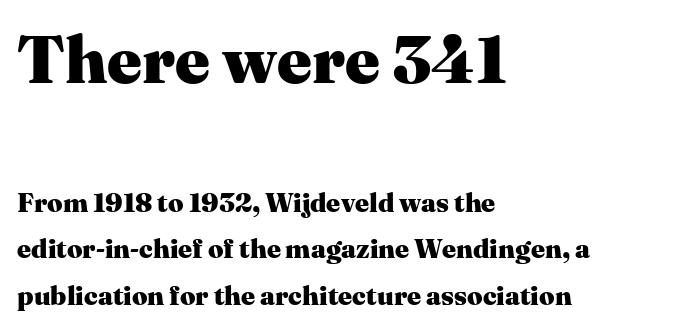
Are there feet on the stems? There are — it's a serif. The rendering uses natural spacing where letterforms have individual widths. A typesetter would mark this as roman, not italic. Does extra space separate the letters? No, they use regular spacing. All the whitespace from short lines collects on the right.
